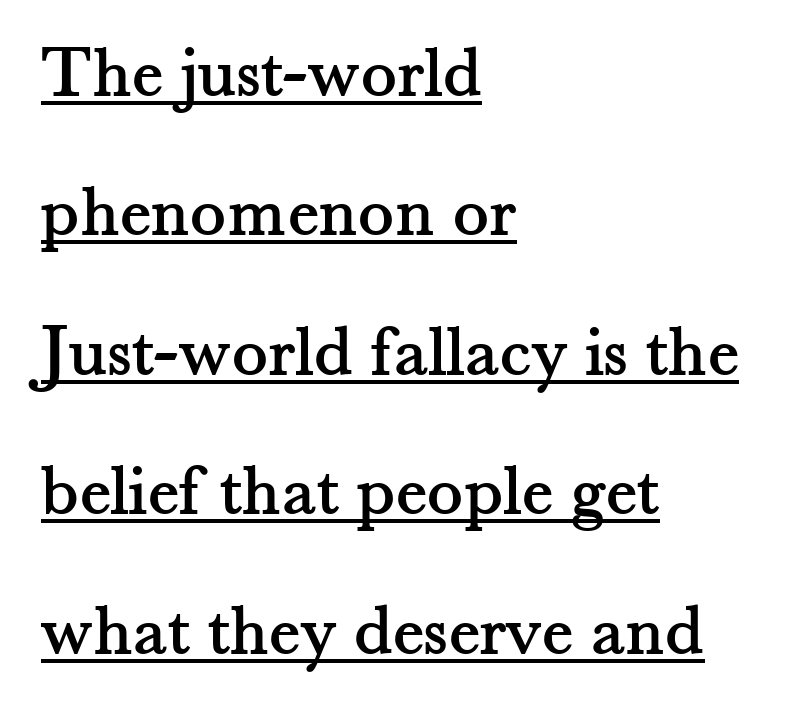
The image shows 75 px serif type, upright; set left-aligned, line spacing 1.86x, normal letter spacing, underlined; medium stroke contrast and a small x-height.
